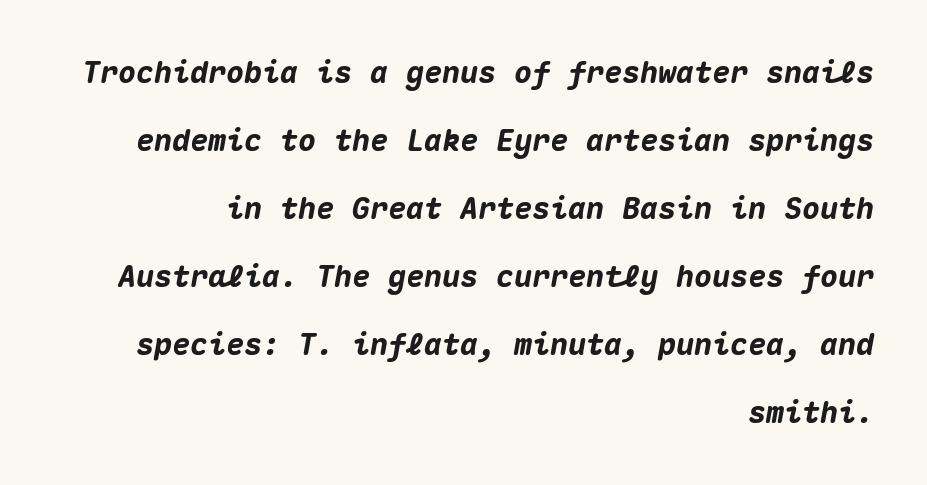
{"italic": "yes", "lean": "right", "slant_degrees": 10, "bold": "yes", "weight": "heavy", "width": "normal", "stroke_contrast": "medium", "x_height": "medium", "monospaced": "yes", "underline": "no", "align": "right", "line_spacing": "loose", "line_spacing_ratio": 2.27, "letter_spacing": "normal", "letter_spacing_em": 0.0, "glyph_px": 30}
